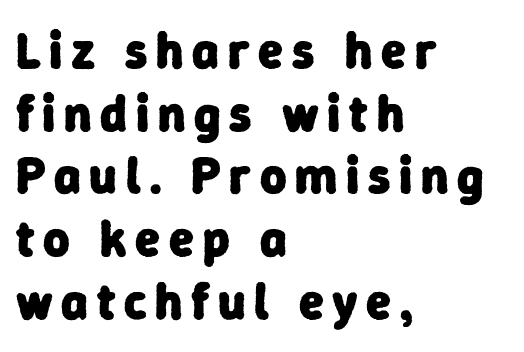
{"serif": "no", "bold": "yes", "weight": "heavy", "width": "normal", "stroke_contrast": "low", "x_height": "medium", "monospaced": "no", "underline": "no", "align": "left", "line_spacing_ratio": 1.23, "glyph_px": 51}
